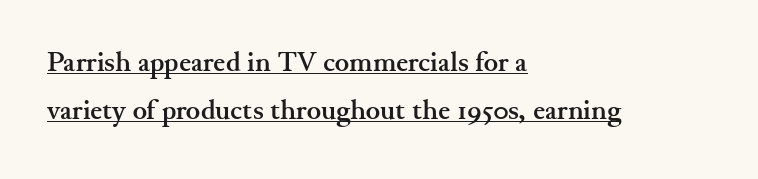
What decoration does the sample have? An underline. The letters sit at their default tracking, neither squeezed nor spread. All the whitespace from short lines collects on the right. As a designer I'd log this as weight 700, bold. Every stem runs plumb, perpendicular to the baseline.
